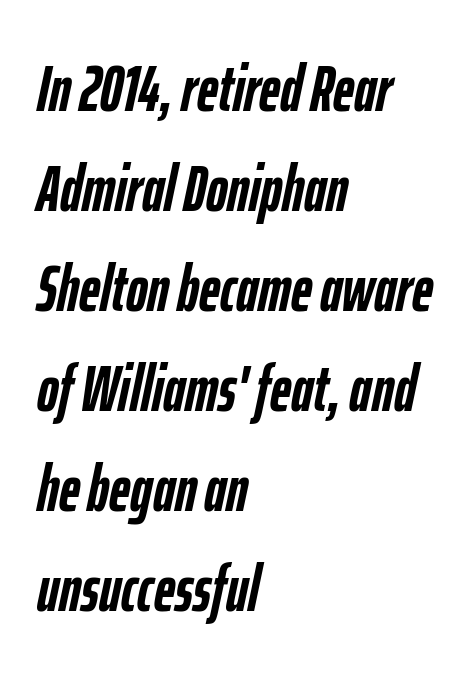
Q: Is the text bold? A: Yes.
Q: Is the text italic (slanted)? A: Yes, it leans right by about 12 degrees.
Q: Is the text underlined? A: No.
Q: How is the paragraph aligned? A: Left-aligned.
Q: Is the spacing between letters normal or unusually wide? A: Normal.
Q: Is the spacing between lines tight, normal or loose? A: Normal.
Q: Width (condensed, normal, or wide)? A: Condensed.
Q: Stroke contrast? A: Low.
Q: x-height? A: Medium.
Q: Monospaced? A: No.
